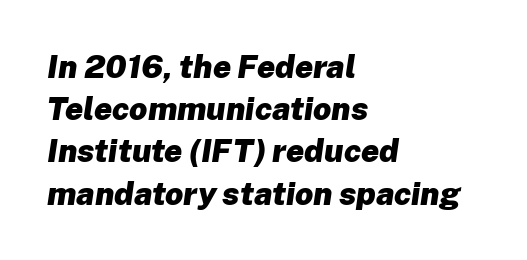
The rendering anchors every line to the left-hand side. Proportional: the letters do not fall into vertical columns. This is oblique type, the kind used for emphasis or titles. A normal amount of white space separates one row of letters from the next. The glyphs are unaccompanied by any horizontal stroke below them.
